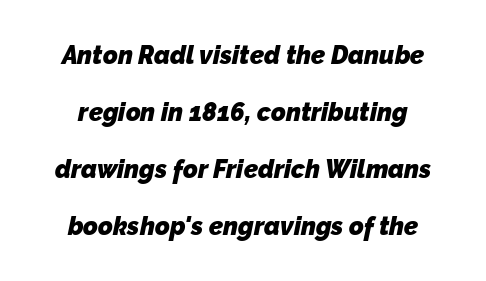
Between one letter and the next there's only the usual sliver of space. Honestly, there is no underline to notice here at all. The letters are bold, with thick, heavy strokes. Interline gaps are noticeably wide in this sample.
